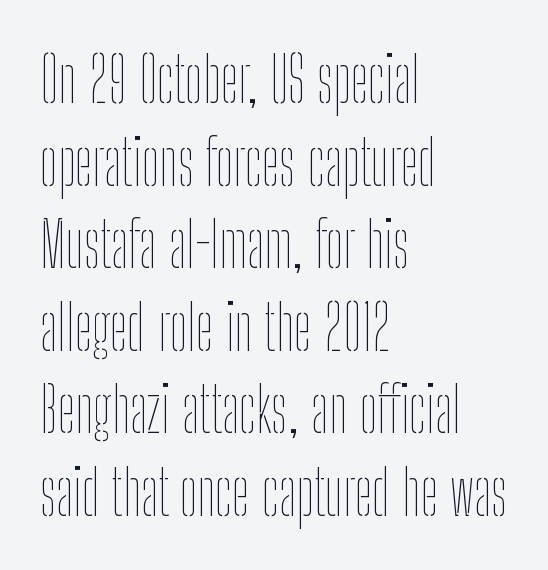
One glance says typical: line gaps are just what's usual. The words here are not underlined. No chunkiness to these letters — they're not bold. Note the varied advance widths — an 'i' is clearly narrower than an 'm'. This rendering uses left alignment, leaving the right contour irregular. This rendering leaves character spacing at its baseline value.
